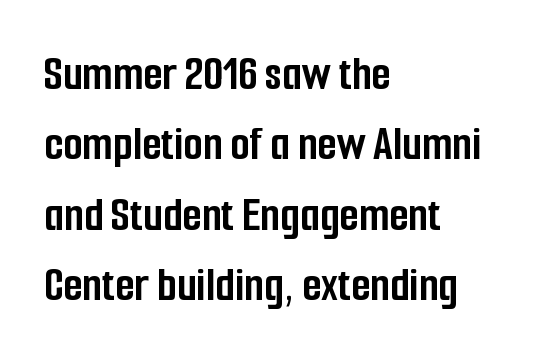
This sample uses an upright cut, with every glyph sitting square on the baseline. Every row of glyphs begins at an identical x-position on the left. The passage shown has conventional tracking throughout. The lines sit at an ordinary, default distance from one another.
